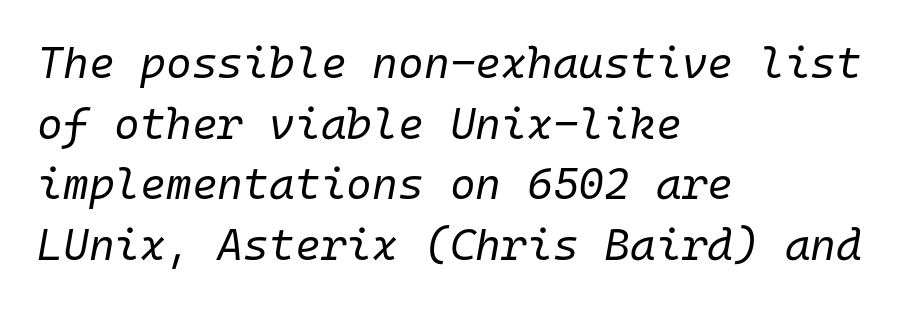
The image shows 44 px regular-weight type, italic (leaning right), monospaced; set left-aligned, normal line spacing (1.38x), normal letter spacing, not underlined; low stroke contrast and a medium x-height.
